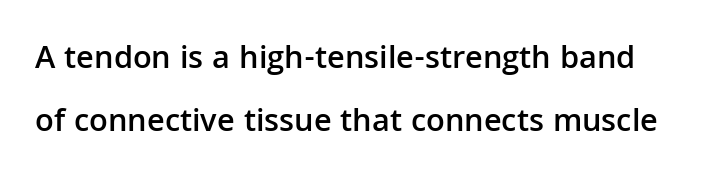
The rendering uses natural spacing where letterforms have individual widths. The lettering holds an erect, upright posture throughout. Words appear dense and cohesive because spacing is normal. The type family on display is of the sans-serif kind. The space beneath each line is pristine and unruled. Rows of type keep a wide berth in the vertical direction.
